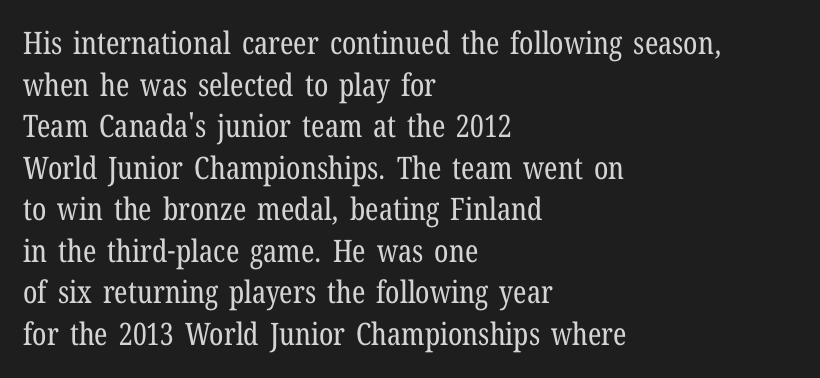
Is the type heavy? It reads as light-to-regular instead. Any mark beneath the type? The region is blank. Students, note that the glyphs here touch the page at normal intervals. Varying glyph widths throughout — classic text-font behaviour. Ascenders rise straight up at ninety degrees. One glance says typical: line gaps are just what's usual.
